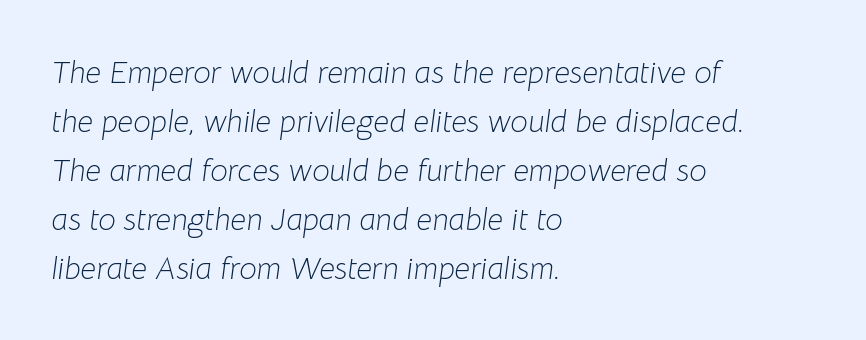
Q: Is the text bold? A: No.
Q: Is the text italic (slanted)? A: Yes, it leans right by about 8 degrees.
Q: Is the text underlined? A: No.
Q: How is the paragraph aligned? A: Left-aligned.
Q: Is the spacing between letters normal or unusually wide? A: Normal.
Q: Is the spacing between lines tight, normal or loose? A: Normal.
Q: Width (condensed, normal, or wide)? A: Normal.
Q: Stroke contrast? A: Low.
Q: x-height? A: Medium.
Q: Monospaced? A: No.
